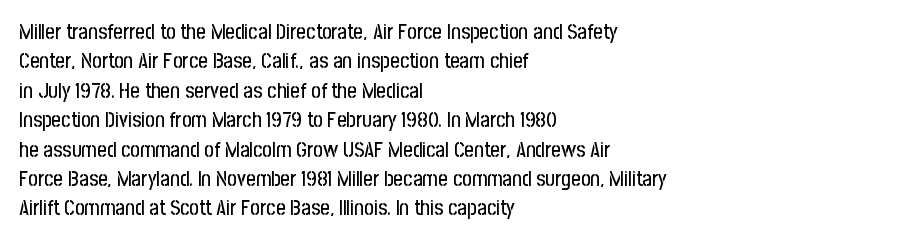
The image shows 21 px text type, upright; set left-aligned, normal line spacing (1.4x), normal letter spacing, not underlined.
